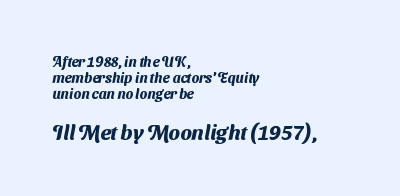
{"bold": "yes", "underline": "no", "align": "left", "line_spacing_ratio": 1.16, "letter_spacing": "normal", "letter_spacing_em": 0.0, "larger_block": "second", "size_ratio": 1.5, "glyph_px": 21}
